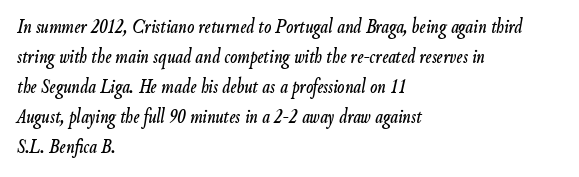
{"italic": "yes", "lean": "right", "slant_degrees": 9, "underline": "no", "align": "left", "line_spacing": "normal", "line_spacing_ratio": 1.43, "letter_spacing": "normal", "letter_spacing_em": 0.0, "glyph_px": 21}
